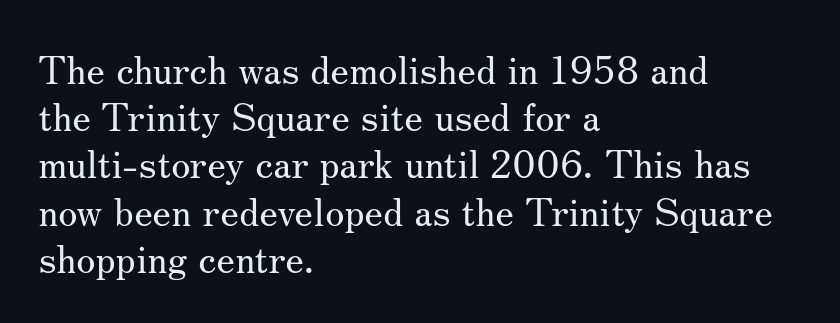
The image shows 39 px regular-weight serif type, upright; set left-aligned, line spacing 1.21x, normal letter spacing, not underlined; medium stroke contrast and a small x-height.
